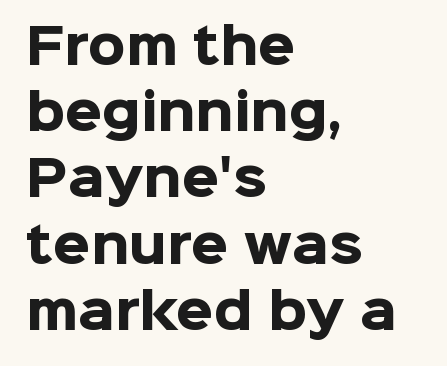
Ordinary non-slanted type is in use. The setting favours the left margin, as ordinary paragraphs usually do. Notice how thick the strokes are: this is what a full bold looks like. What stands out about the letter spacing? Nothing — it is the standard amount. The gap between lines stays unmarked. In terms of leading, this rendering sits right in the middle.
